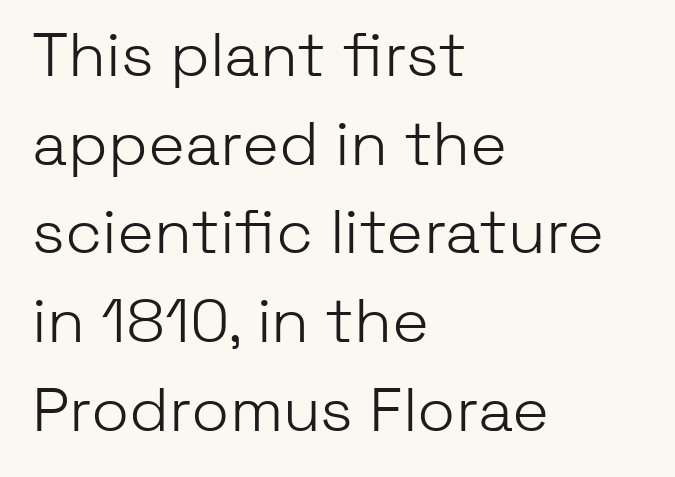
How are the letters spaced? Ordinarily, with no added tracking. Stems and bowls with no extra thickness — not bold. Compared with typical paragraphs, the rows here are spaced about the same. The typography opts for an upright posture over an oblique one.
